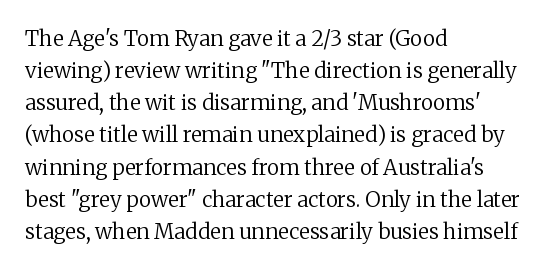
The image shows 21 px text type, upright; set left-aligned, normal line spacing (1.53x), normal letter spacing, not underlined.
